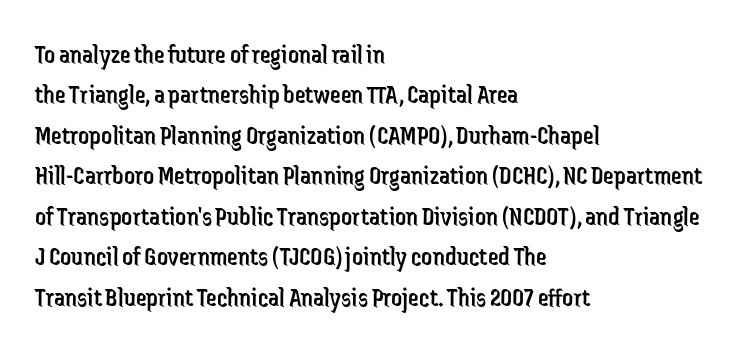
{"italic": "no", "bold": "no", "underline": "no", "align": "left", "line_spacing": "normal", "line_spacing_ratio": 1.5, "letter_spacing": "normal", "letter_spacing_em": 0.0, "glyph_px": 27}
